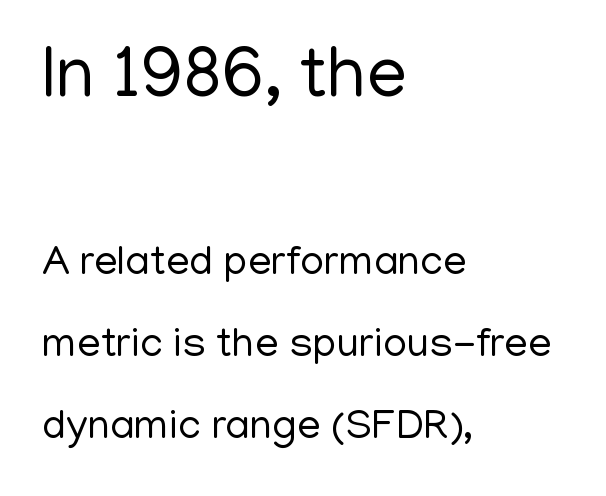
Notice the wide empty band between every row — that's loose leading. No extra ink here — the face is not bold. Proportional: the letters do not fall into vertical columns. The gap between lines stays unmarked. Is this a sans? Yes — the strokes have no serifs. Character size in the leading block exceeds that of the trailing block.
